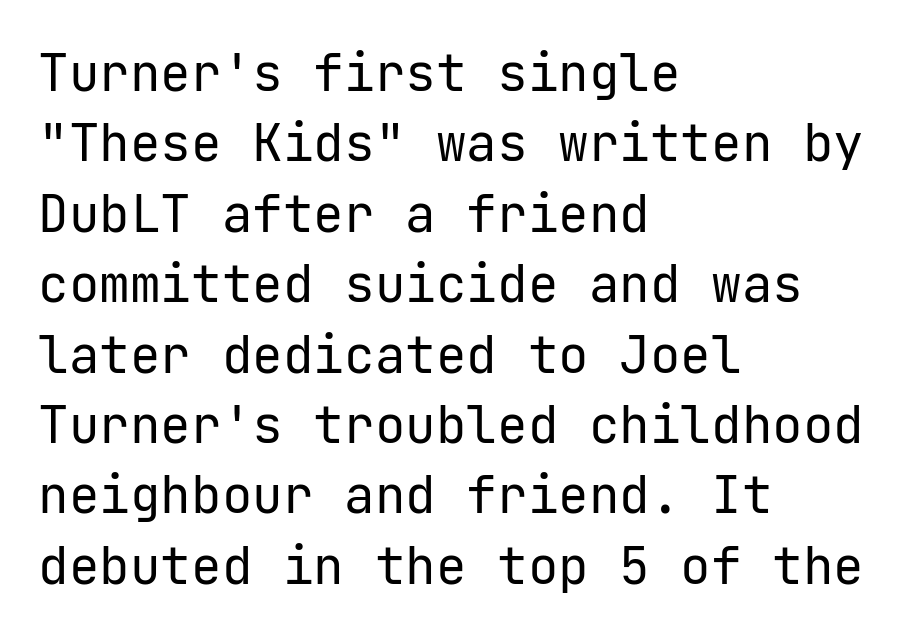
Vertical stems look standard width or narrower in stroke. Quick note: interline space is typical. Rendered with straight, roman letterforms. The words here are not underlined. Letter spacing: default.
